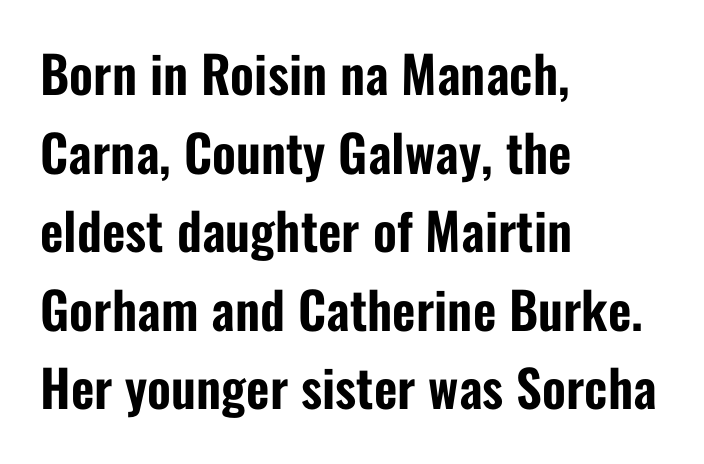
{"serif": "no", "italic": "no", "width": "condensed", "stroke_contrast": "low", "x_height": "medium", "monospaced": "no", "underline": "no", "align": "left", "line_spacing": "normal", "line_spacing_ratio": 1.54, "letter_spacing": "normal", "letter_spacing_em": 0.0, "glyph_px": 51}
